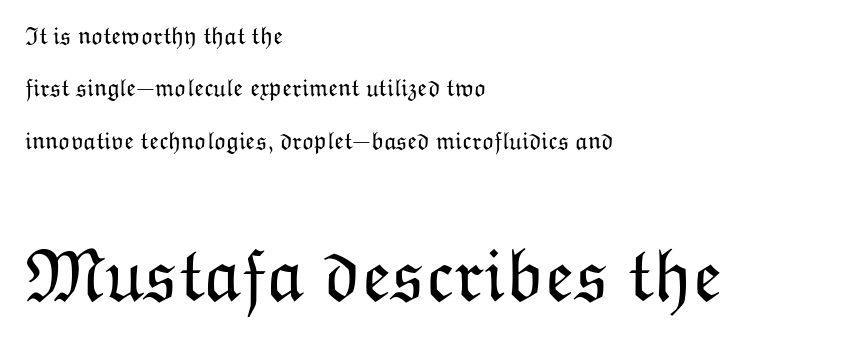
Q: Is the text bold? A: No.
Q: Is the text italic (slanted)? A: No, it is upright.
Q: Is the text underlined? A: No.
Q: How is the paragraph aligned? A: Left-aligned.
Q: Is the spacing between letters normal or unusually wide? A: Normal.
Q: Is the spacing between lines tight, normal or loose? A: Loose.
Q: Which block of text is set in a larger size, the first (top) or the second (bottom)? A: The second (bottom) one.
Q: Width (condensed, normal, or wide)? A: Normal.
Q: Stroke contrast? A: Low.
Q: x-height? A: Medium.
Q: Monospaced? A: No.
